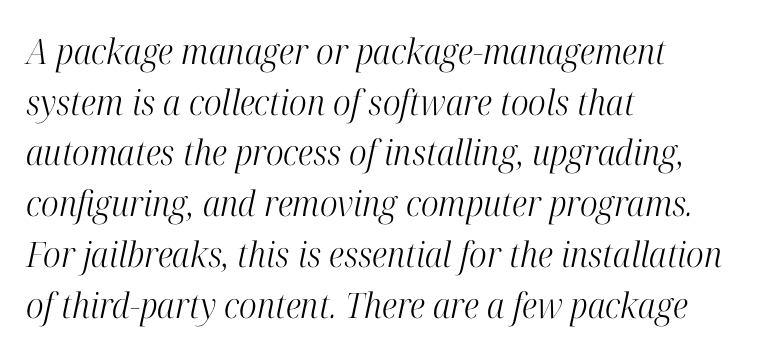
The image shows 35 px light, condensed serif type, italic (leaning right); set left-aligned, normal line spacing (1.45x), normal letter spacing, not underlined; high stroke contrast and a medium x-height.
